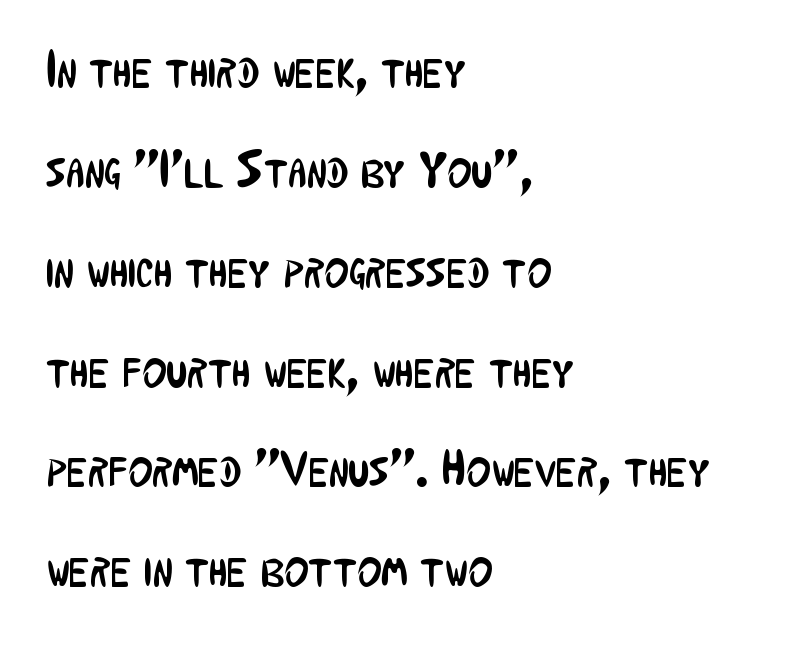
Q: Is the text bold? A: No.
Q: Is the text italic (slanted)? A: No, it is upright.
Q: Is the typeface a serif or a sans-serif typeface? A: Sans-serif.
Q: Is the text underlined? A: No.
Q: How is the paragraph aligned? A: Left-aligned.
Q: Is the spacing between letters normal or unusually wide? A: Normal.
Q: Is the spacing between lines tight, normal or loose? A: Loose.
Q: Width (condensed, normal, or wide)? A: Condensed.
Q: Stroke contrast? A: Low.
Q: x-height? A: Medium.
Q: Monospaced? A: No.
